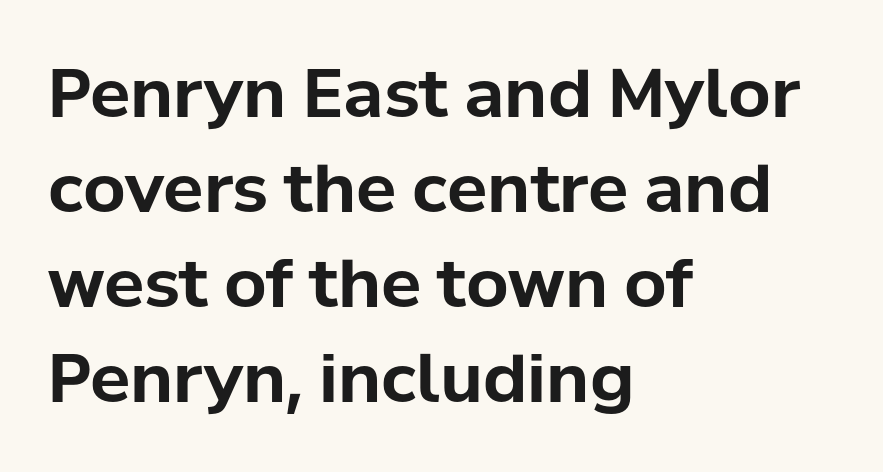
{"serif": "no", "italic": "no", "bold": "yes", "weight": "bold", "width": "normal", "stroke_contrast": "low", "x_height": "medium", "monospaced": "no", "underline": "no", "align": "left", "line_spacing": "normal", "line_spacing_ratio": 1.42, "letter_spacing": "normal", "letter_spacing_em": 0.0, "glyph_px": 67}
